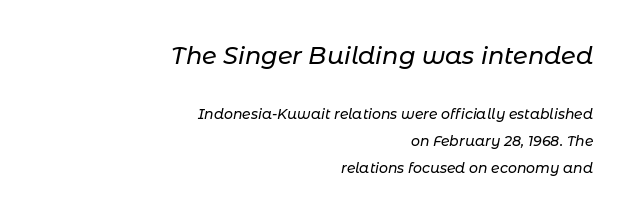
It's the slanting kind of type. Short note: letters normally spaced. The gap between lines stays unmarked. A typesetter would call this leading open, well beyond the default. The composition opens big and finishes small.
